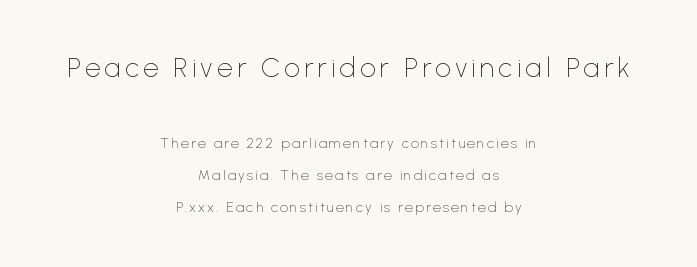
Q: Is the text bold? A: No.
Q: Is the text italic (slanted)? A: No, it is upright.
Q: Is the text underlined? A: No.
Q: How is the paragraph aligned? A: Centered.
Q: Is the spacing between lines tight, normal or loose? A: Loose.
Q: Which block of text is set in a larger size, the first (top) or the second (bottom)? A: The first (top) one.
